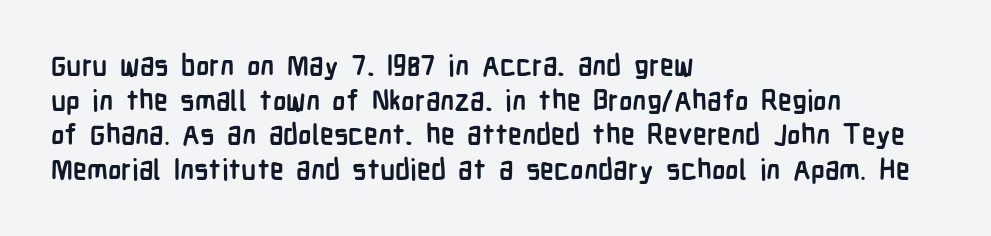
Q: Is the text bold? A: Yes.
Q: Is the text italic (slanted)? A: No, it is upright.
Q: Is the typeface a serif or a sans-serif typeface? A: Sans-serif.
Q: Is the text underlined? A: No.
Q: How is the paragraph aligned? A: Left-aligned.
Q: Is the spacing between letters normal or unusually wide? A: Normal.
Q: Width (condensed, normal, or wide)? A: Condensed.
Q: Stroke contrast? A: Low.
Q: x-height? A: Medium.
Q: Monospaced? A: No.
